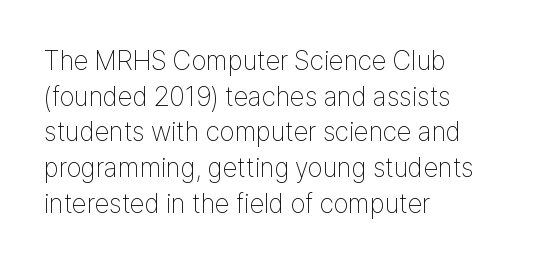
Q: Is the text bold? A: No.
Q: Is the text italic (slanted)? A: No, it is upright.
Q: Is the text underlined? A: No.
Q: How is the paragraph aligned? A: Left-aligned.
Q: Is the spacing between letters normal or unusually wide? A: Normal.
Q: Is the spacing between lines tight, normal or loose? A: Normal.
